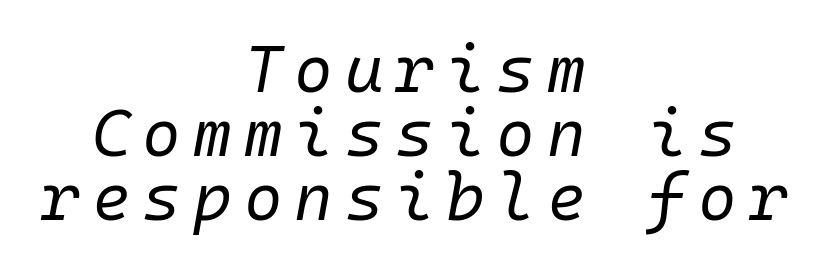
Q: Is the text bold? A: No.
Q: Is the text italic (slanted)? A: Yes, it leans right by about 10 degrees.
Q: Is the text underlined? A: No.
Q: How is the paragraph aligned? A: Centered.
Q: Is the spacing between lines tight, normal or loose? A: Tight.
Q: Width (condensed, normal, or wide)? A: Normal.
Q: Stroke contrast? A: Low.
Q: x-height? A: Medium.
Q: Monospaced? A: Yes.
